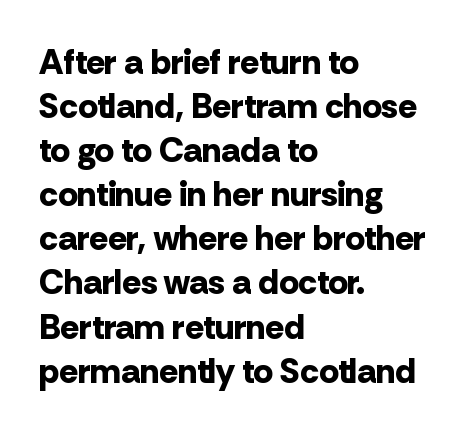
The image shows 35 px bold sans-serif type, upright; set left-aligned, normal line spacing (1.26x), normal letter spacing, not underlined; low stroke contrast and a medium x-height.
